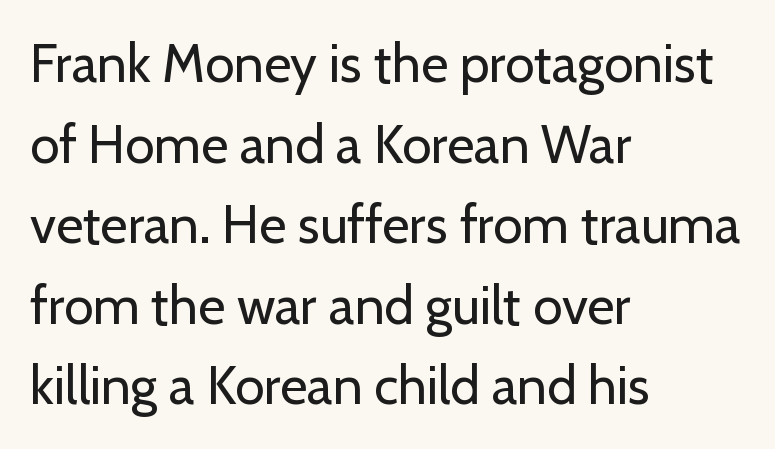
The image shows 53 px regular-weight sans-serif type, upright; set left-aligned, normal line spacing (1.52x), normal letter spacing, not underlined; low stroke contrast and a medium x-height.
